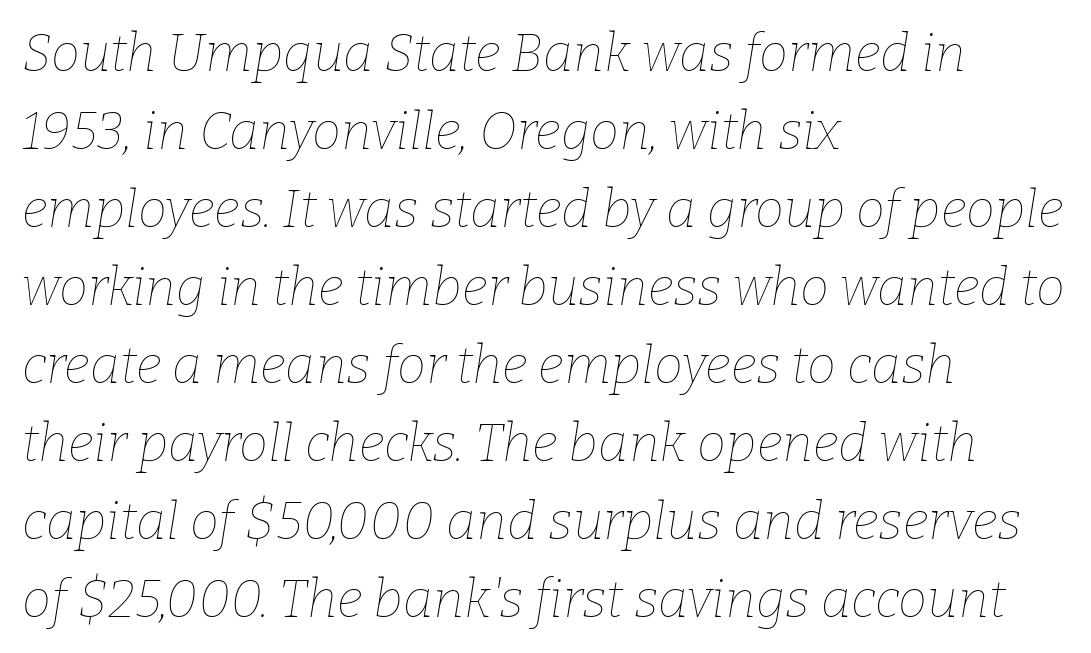
The image shows 52 px thin type, italic (leaning right); set left-aligned, normal line spacing (1.5x), normal letter spacing, not underlined; low stroke contrast and a medium x-height.
